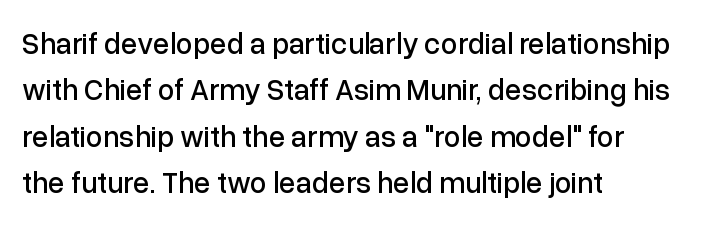
The image shows 30 px sans-serif type, upright; set left-aligned, normal line spacing (1.55x), normal letter spacing, not underlined; low stroke contrast and a medium x-height.
